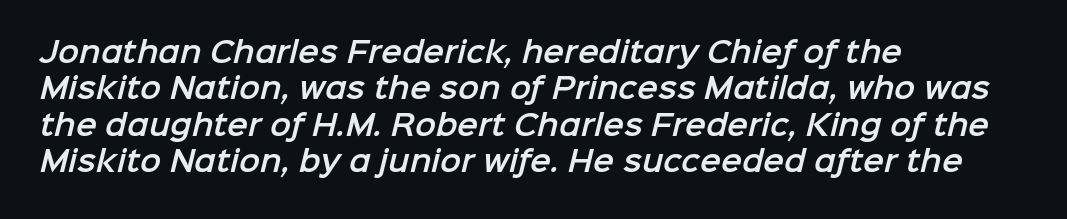
Q: Is the typeface a serif or a sans-serif typeface? A: Sans-serif.
Q: Is the text underlined? A: No.
Q: How is the paragraph aligned? A: Left-aligned.
Q: Is the spacing between letters normal or unusually wide? A: Normal.
Q: Is the spacing between lines tight, normal or loose? A: Normal.
Q: Width (condensed, normal, or wide)? A: Normal.
Q: Stroke contrast? A: Low.
Q: x-height? A: Medium.
Q: Monospaced? A: No.
